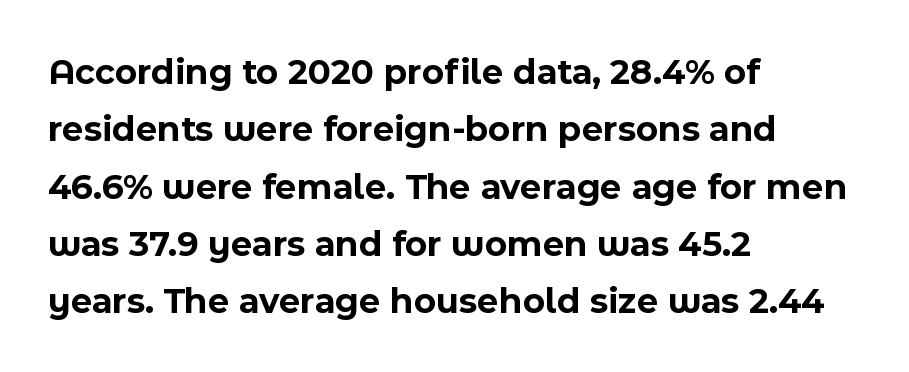
{"serif": "no", "italic": "no", "bold": "yes", "weight": "bold", "width": "normal", "x_height": "medium", "monospaced": "no", "underline": "no", "align": "left", "line_spacing": "normal", "line_spacing_ratio": 1.55, "letter_spacing": "normal", "letter_spacing_em": 0.0, "glyph_px": 37}
